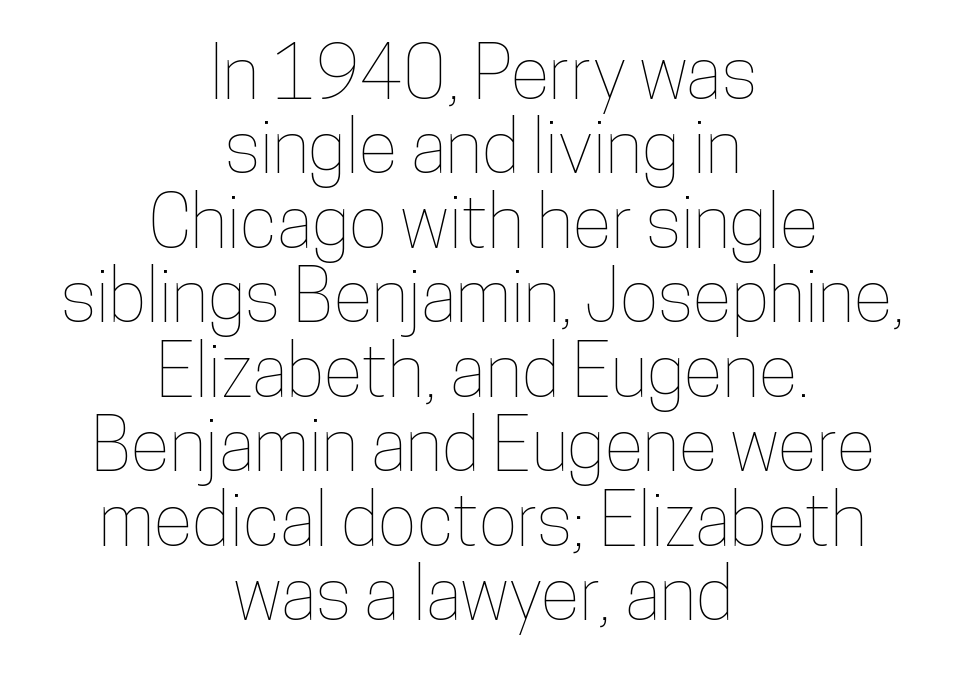
The image shows 73 px condensed type, upright; set centered, tight line spacing (1.02x), normal letter spacing, not underlined; low stroke contrast and a medium x-height.
